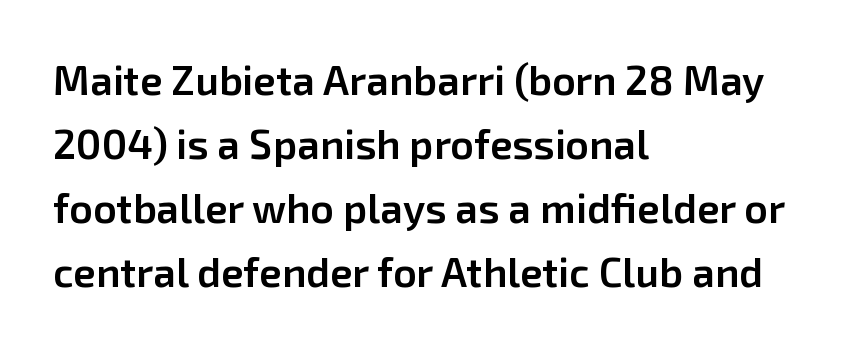
Q: Is the text bold? A: Semi-bold.
Q: Is the text italic (slanted)? A: No, it is upright.
Q: Is the typeface a serif or a sans-serif typeface? A: Sans-serif.
Q: Is the text underlined? A: No.
Q: How is the paragraph aligned? A: Left-aligned.
Q: Is the spacing between letters normal or unusually wide? A: Normal.
Q: Is the spacing between lines tight, normal or loose? A: Normal.
Q: Width (condensed, normal, or wide)? A: Normal.
Q: Stroke contrast? A: Low.
Q: x-height? A: Medium.
Q: Monospaced? A: No.
